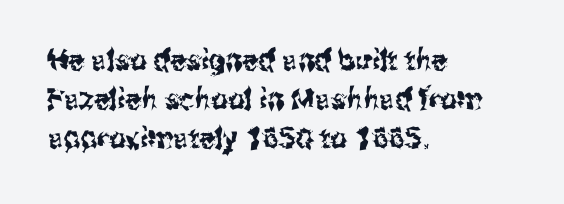
{"serif": "no", "italic": "no", "width": "condensed", "stroke_contrast": "medium", "x_height": "medium", "monospaced": "no", "underline": "no", "align": "left", "line_spacing": "normal", "line_spacing_ratio": 1.34, "letter_spacing": "normal", "letter_spacing_em": 0.0, "glyph_px": 29}
